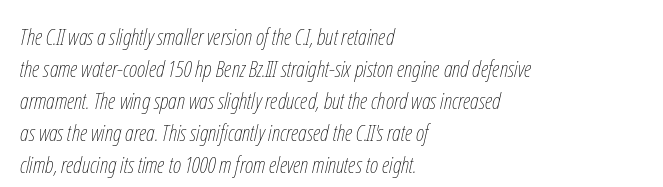
{"italic": "yes", "lean": "right", "slant_degrees": 12, "bold": "no", "underline": "no", "align": "left", "line_spacing": "normal", "line_spacing_ratio": 1.39, "letter_spacing": "normal", "letter_spacing_em": 0.0, "glyph_px": 23}
